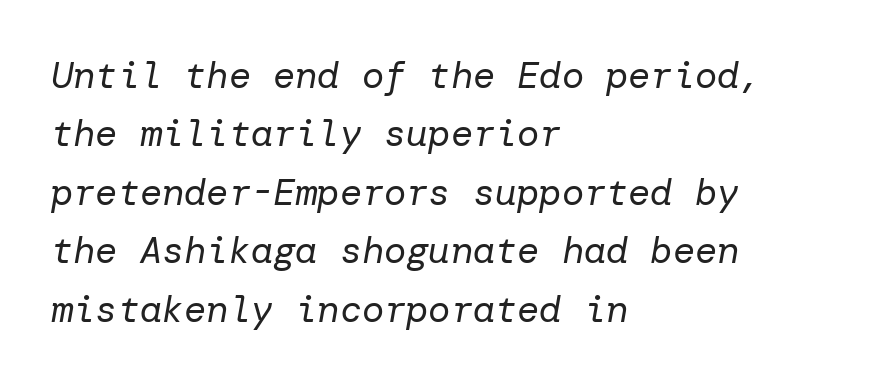
The passage shown leans; its letterforms are oblique. This rendering features lettering with no underline. The face looks like a standard text weight, possibly lighter. The line-height multiplier appears to be the usual default. Compared with a centered layout, this one pins lines to the left instead. Short note: letters normally spaced.
